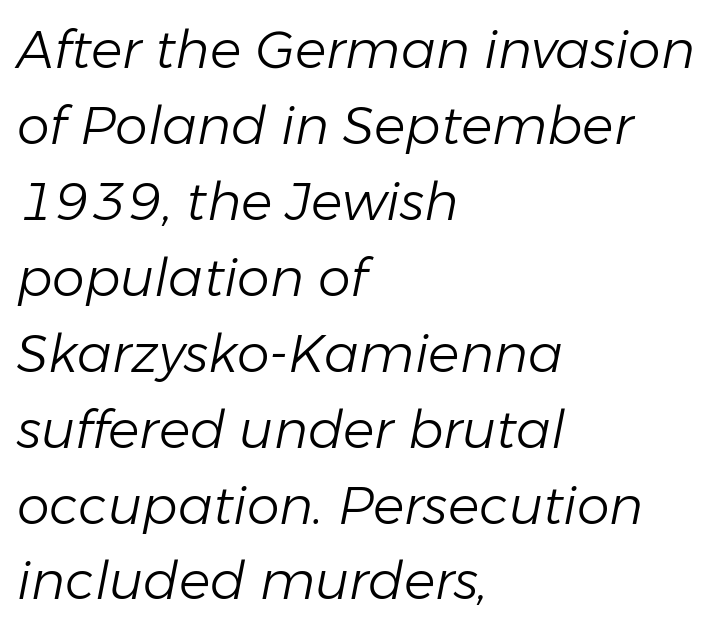
What stands out about the letter spacing? Nothing — it is the standard amount. The rendering applies a slant to the glyphs. Letters have the restrained weight of plain body copy at most. The rows are spaced the way most documents space them.
